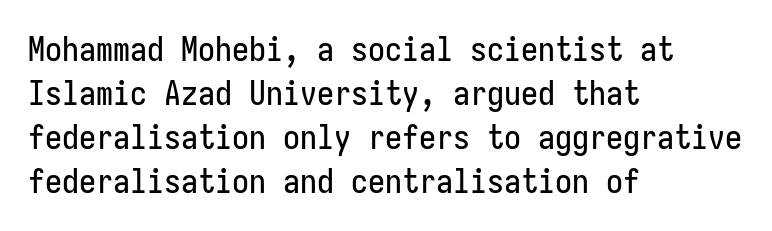
Q: Is the text italic (slanted)? A: No, it is upright.
Q: Is the typeface a serif or a sans-serif typeface? A: Sans-serif.
Q: Is the text underlined? A: No.
Q: How is the paragraph aligned? A: Left-aligned.
Q: Is the spacing between letters normal or unusually wide? A: Normal.
Q: Is the spacing between lines tight, normal or loose? A: Normal.
Q: Width (condensed, normal, or wide)? A: Condensed.
Q: Stroke contrast? A: Low.
Q: x-height? A: Medium.
